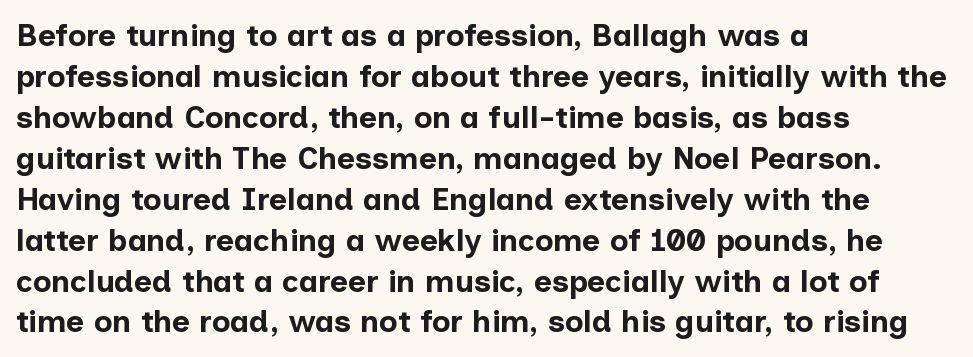
{"serif": "no", "italic": "no", "bold": "yes", "weight": "bold", "width": "normal", "stroke_contrast": "low", "x_height": "medium", "monospaced": "no", "underline": "no", "align": "left", "line_spacing": "normal", "line_spacing_ratio": 1.32, "letter_spacing": "normal", "letter_spacing_em": 0.0, "glyph_px": 31}
